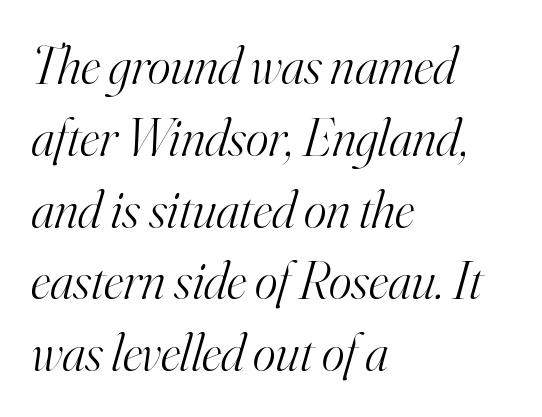
{"serif": "yes", "italic": "yes", "lean": "right", "slant_degrees": 16, "bold": "no", "weight": "light", "width": "normal", "stroke_contrast": "high", "x_height": "small", "monospaced": "no", "underline": "no", "align": "left", "line_spacing": "normal", "line_spacing_ratio": 1.33, "letter_spacing": "normal", "letter_spacing_em": 0.0, "glyph_px": 54}
